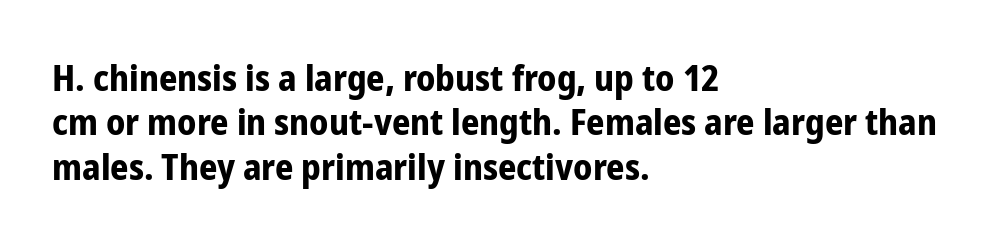
{"serif": "no", "italic": "no", "bold": "yes", "weight": "bold", "width": "condensed", "stroke_contrast": "low", "x_height": "medium", "monospaced": "no", "underline": "no", "align": "left", "line_spacing_ratio": 1.23, "letter_spacing": "normal", "letter_spacing_em": 0.0, "glyph_px": 36}
